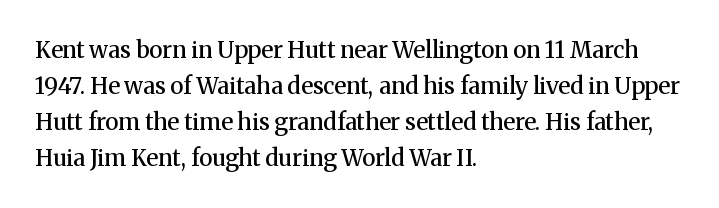
Visually the block forms a straight wall on the left and a jagged coastline on the right. Bold? Not quite — semibold, heavier than regular but stopping short. Horizontal bands of white between lines are of average thickness. Inter-character spacing is left at the font's built-in metrics.
